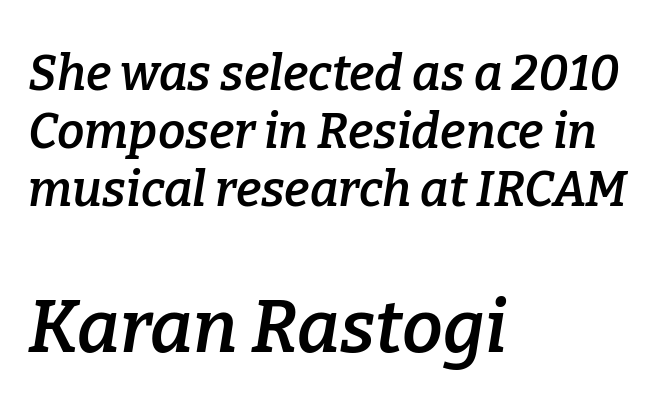
{"serif": "yes", "italic": "yes", "lean": "right", "slant_degrees": 9, "bold": "semi", "weight": "semibold", "width": "normal", "stroke_contrast": "low", "x_height": "medium", "monospaced": "no", "underline": "no", "align": "left", "line_spacing_ratio": 1.18, "letter_spacing": "normal", "letter_spacing_em": 0.0, "larger_block": "second", "size_ratio": 1.49, "glyph_px": 73}
